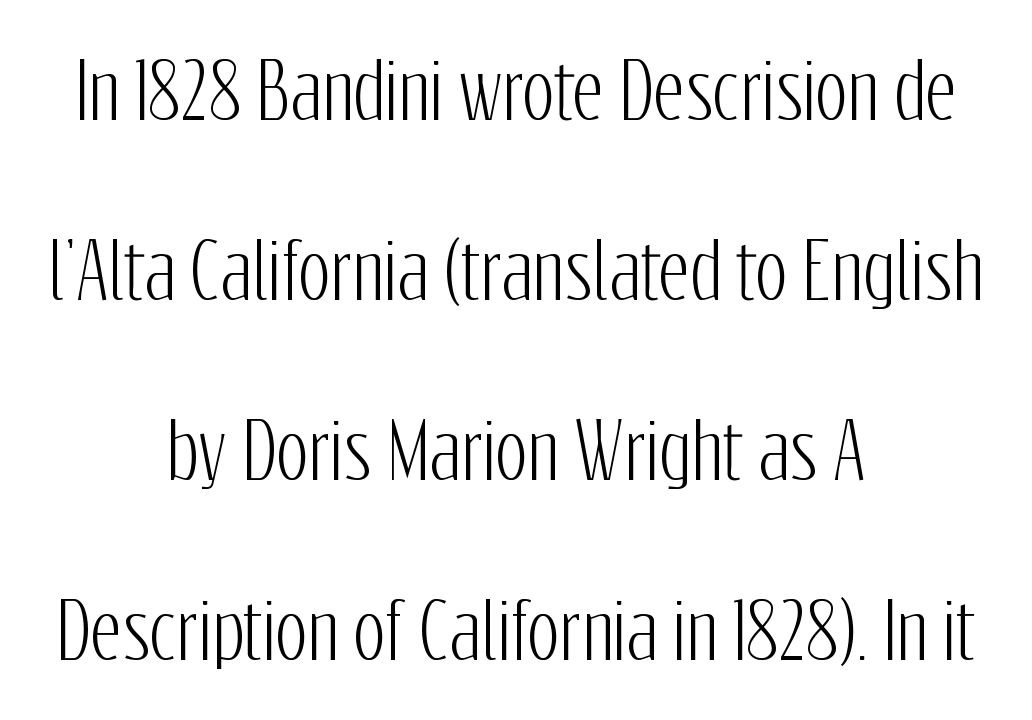
The vertical gap from one line to the next is large. The type sits square on the baseline with zero lean. The space beneath each line is pristine and unruled. No extra tracking has been applied to these lines. Character widths vary here, with narrow letters taking less room than wide ones. To sum up the face: it is a sans, with no serifs.
